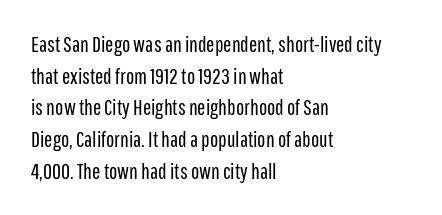
Ordinary non-slanted type is in use. Whoever set this chose a conventional vertical rhythm. Nothing unusual about the tracking: characters are spaced as the font intends. Every row of glyphs begins at an identical x-position on the left.
